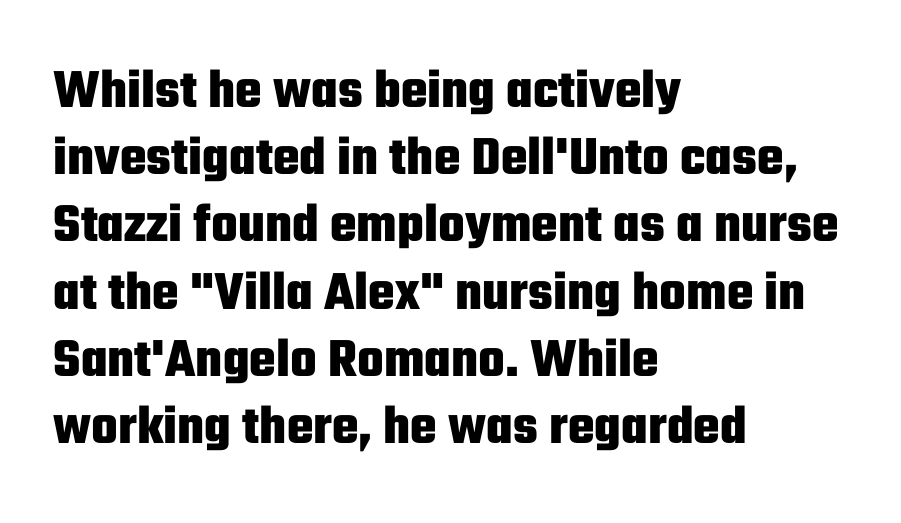
Q: Is the text bold? A: Yes.
Q: Is the text italic (slanted)? A: No, it is upright.
Q: Is the typeface a serif or a sans-serif typeface? A: Sans-serif.
Q: Is the text underlined? A: No.
Q: How is the paragraph aligned? A: Left-aligned.
Q: Is the spacing between letters normal or unusually wide? A: Normal.
Q: Width (condensed, normal, or wide)? A: Condensed.
Q: Stroke contrast? A: Low.
Q: x-height? A: Medium.
Q: Monospaced? A: No.
